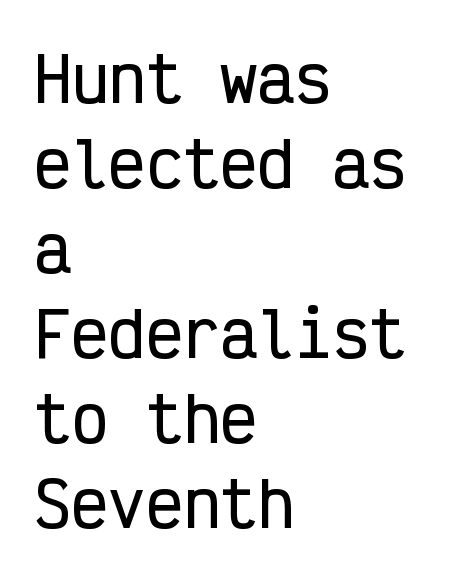
The image shows 62 px condensed sans-serif type, upright, monospaced; set left-aligned, normal line spacing (1.37x), normal letter spacing, not underlined; low stroke contrast and a medium x-height.
